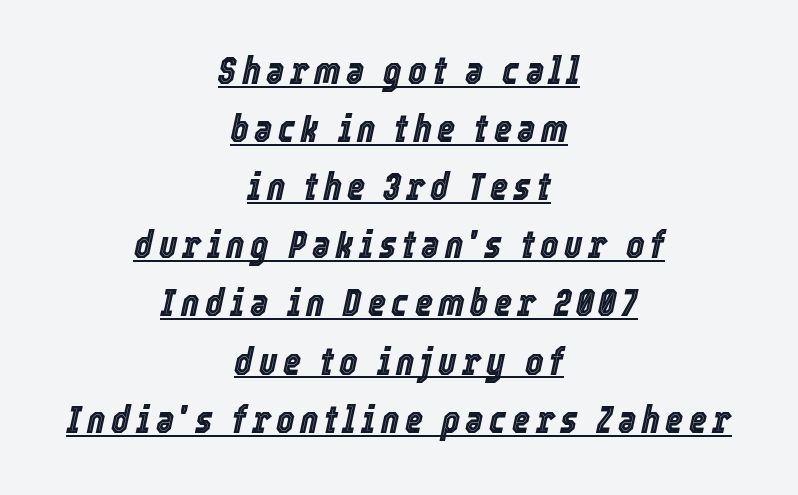
The image shows 39 px condensed type, italic (leaning right); set centered, normal line spacing (1.49x), underlined; a medium x-height.
